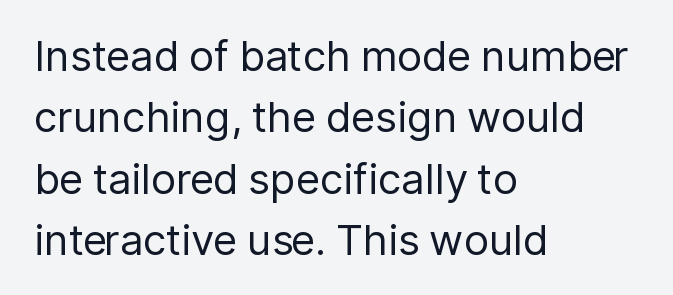
Vertical stems look standard width or narrower in stroke. The font's upright variant was chosen for this text. Regular leading. Each row of text sits above clean, open space.
